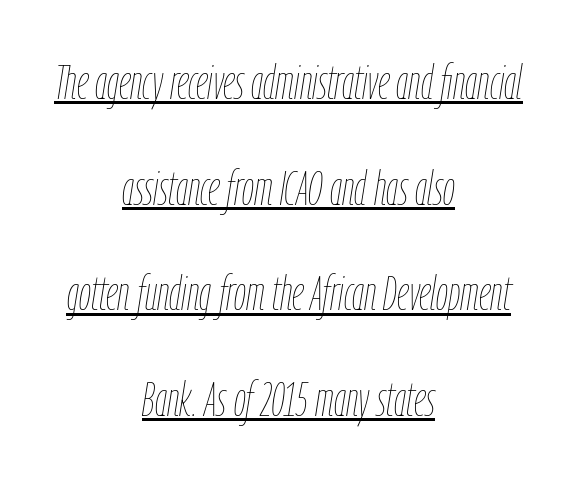
The letterforms sit at book weight or below. Slanted lettering throughout. Note the varied advance widths — an 'i' is clearly narrower than an 'm'. The string is rendered with underlining switched on.
